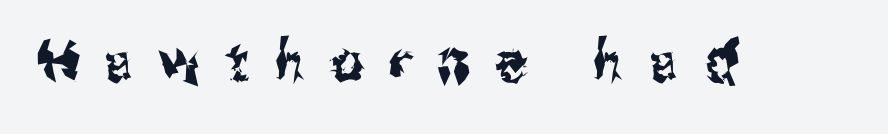
In terms of posture, this sample is upright. Each row of text sits above clean, open space. The rendering uses natural spacing where letterforms have individual widths. Nope, no serifs anywhere on these letters. Tracking here is generous; glyphs stand well apart from one another.
